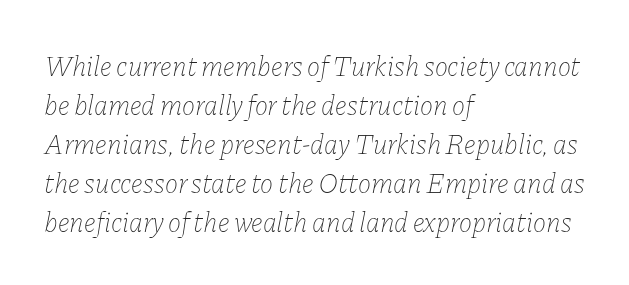
The image shows 28 px thin type, italic (leaning right); set left-aligned, normal line spacing (1.39x), normal letter spacing, not underlined; low stroke contrast and a medium x-height.
